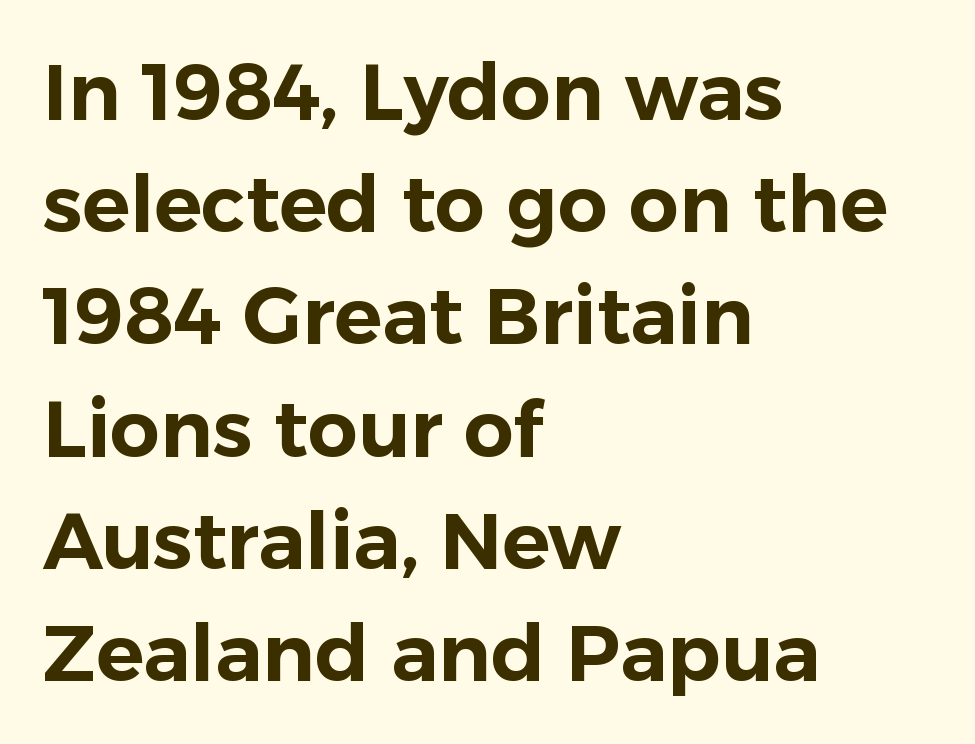
Q: Is the text italic (slanted)? A: No, it is upright.
Q: Is the typeface a serif or a sans-serif typeface? A: Sans-serif.
Q: Is the text underlined? A: No.
Q: How is the paragraph aligned? A: Left-aligned.
Q: Is the spacing between letters normal or unusually wide? A: Normal.
Q: Is the spacing between lines tight, normal or loose? A: Normal.
Q: Width (condensed, normal, or wide)? A: Normal.
Q: Stroke contrast? A: Low.
Q: x-height? A: Medium.
Q: Monospaced? A: No.
